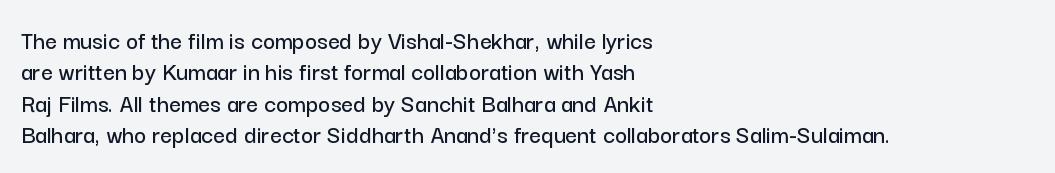
{"italic": "no", "underline": "no", "align": "left", "line_spacing_ratio": 1.21, "letter_spacing": "normal", "letter_spacing_em": 0.0, "glyph_px": 26}
